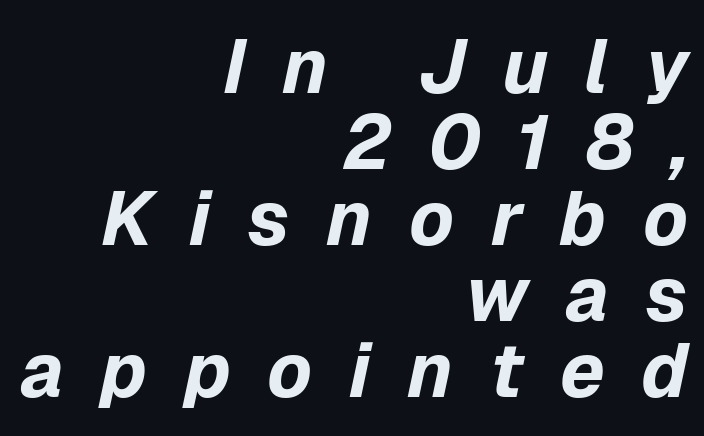
The image shows 76 px bold type, italic (leaning right); set right-aligned, tight line spacing (1.0x), unusually wide letter spacing (+0.48 em), not underlined; low stroke contrast and a medium x-height.
